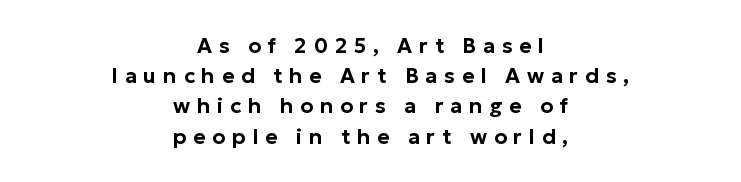
{"italic": "no", "underline": "no", "align": "center", "line_spacing": "normal", "line_spacing_ratio": 1.44, "letter_spacing": "wide", "letter_spacing_em": 0.32, "glyph_px": 21}
